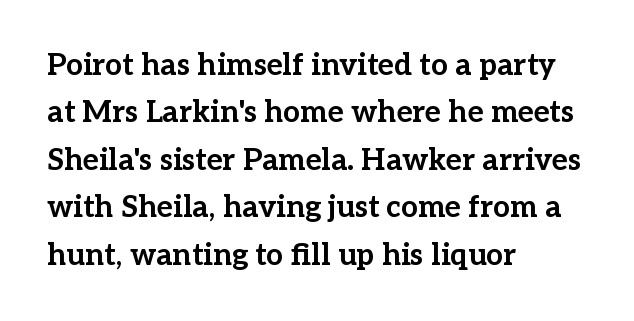
The image shows 30 px bold serif type, upright; set left-aligned, normal line spacing (1.58x), normal letter spacing, not underlined; low stroke contrast and a medium x-height.
